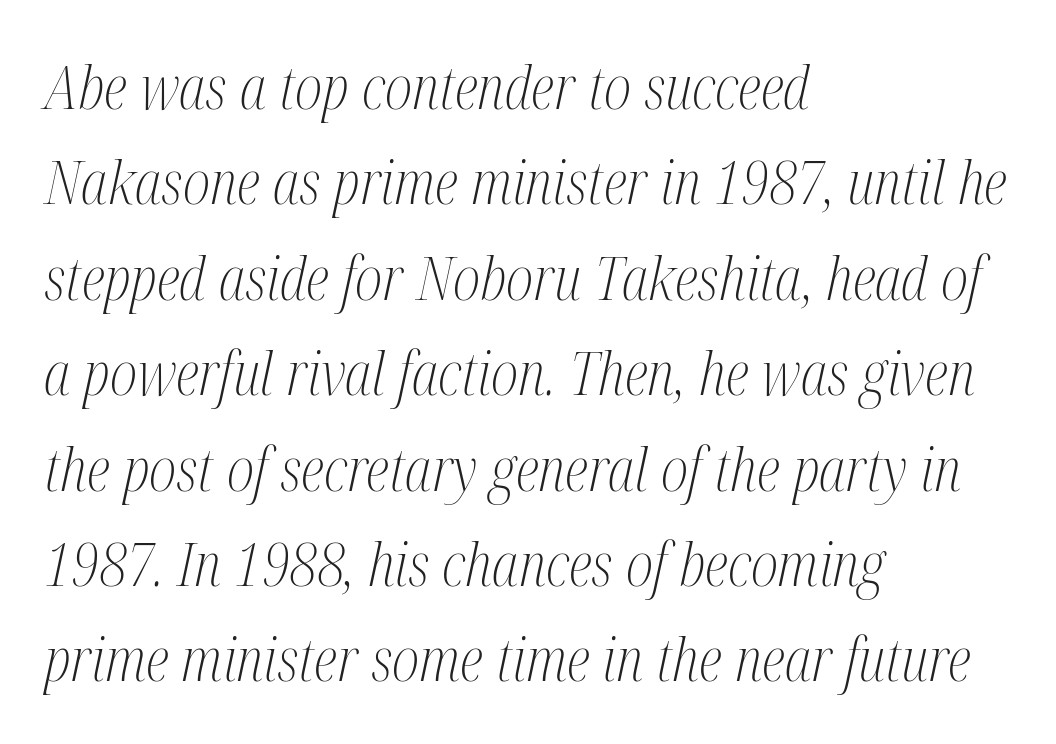
{"serif": "yes", "italic": "yes", "lean": "right", "slant_degrees": 12, "bold": "no", "weight": "light", "width": "condensed", "stroke_contrast": "medium", "x_height": "medium", "monospaced": "no", "underline": "no", "align": "left", "line_spacing": "normal", "line_spacing_ratio": 1.59, "letter_spacing": "normal", "letter_spacing_em": 0.0, "glyph_px": 60}
